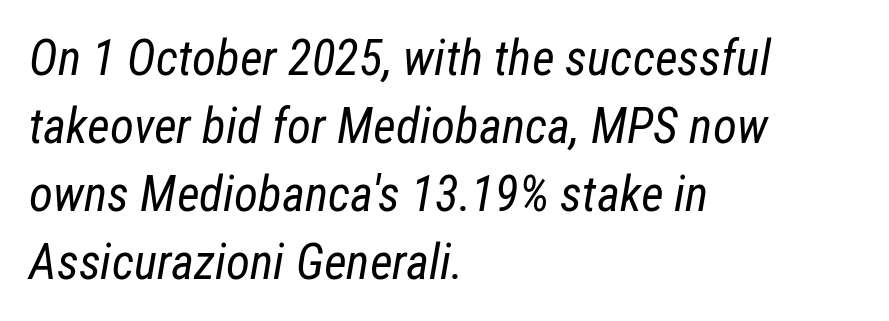
{"italic": "yes", "lean": "right", "slant_degrees": 12, "bold": "no", "weight": "regular", "width": "condensed", "stroke_contrast": "low", "x_height": "medium", "monospaced": "no", "underline": "no", "align": "left", "line_spacing": "normal", "line_spacing_ratio": 1.39, "letter_spacing": "normal", "letter_spacing_em": 0.0, "glyph_px": 49}
